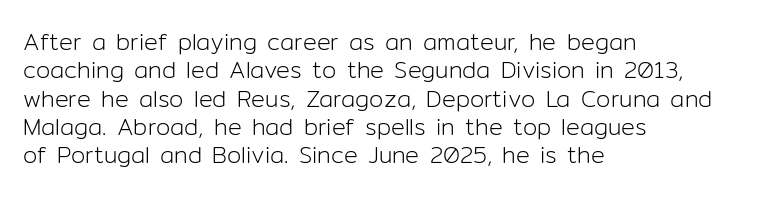
{"italic": "no", "bold": "no", "underline": "no", "align": "left", "line_spacing_ratio": 1.23, "letter_spacing": "normal", "letter_spacing_em": 0.0, "glyph_px": 23}
